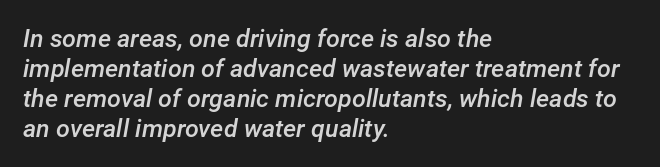
Q: Is the text bold? A: Semi-bold.
Q: Is the text italic (slanted)? A: Yes, it leans right by about 12 degrees.
Q: Is the text underlined? A: No.
Q: How is the paragraph aligned? A: Left-aligned.
Q: Is the spacing between letters normal or unusually wide? A: Normal.
